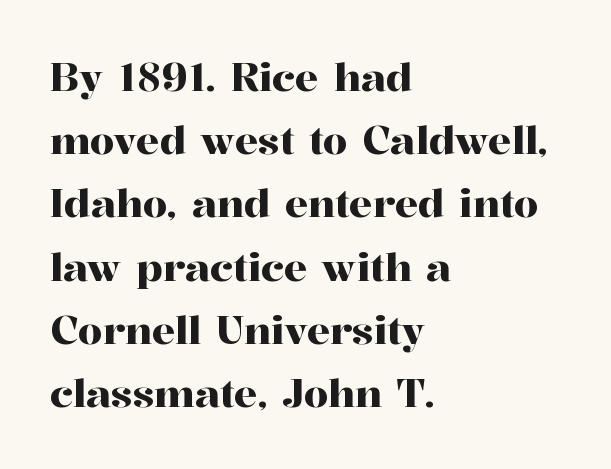
{"serif": "yes", "italic": "no", "width": "normal", "stroke_contrast": "high", "x_height": "medium", "monospaced": "no", "underline": "no", "align": "left", "line_spacing": "normal", "line_spacing_ratio": 1.62, "letter_spacing": "normal", "letter_spacing_em": 0.0, "glyph_px": 39}
